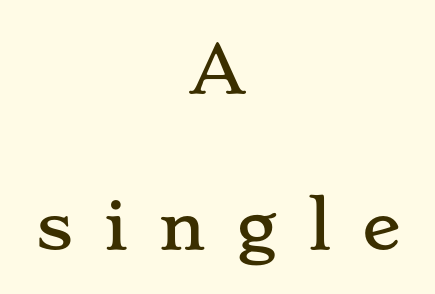
{"serif": "yes", "italic": "no", "width": "wide", "stroke_contrast": "low", "x_height": "small", "monospaced": "no", "underline": "no", "align": "center", "line_spacing": "loose", "line_spacing_ratio": 2.4, "letter_spacing": "wide", "letter_spacing_em": 0.46, "glyph_px": 65}
